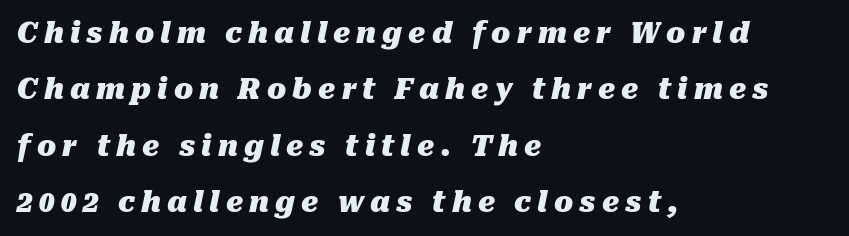
The image shows 28 px heavy type, italic (leaning right); set left-aligned, loose line spacing (2.01x), unusually wide letter spacing (+0.22 em), not underlined; medium stroke contrast and a medium x-height.
